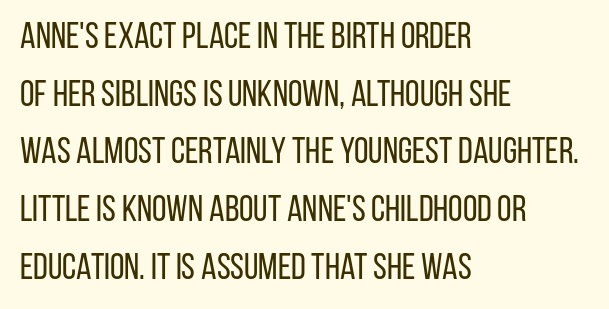
The image shows 37 px regular-weight, condensed sans-serif type, upright; set left-aligned, normal line spacing (1.56x), normal letter spacing, not underlined; low stroke contrast and a large x-height.
